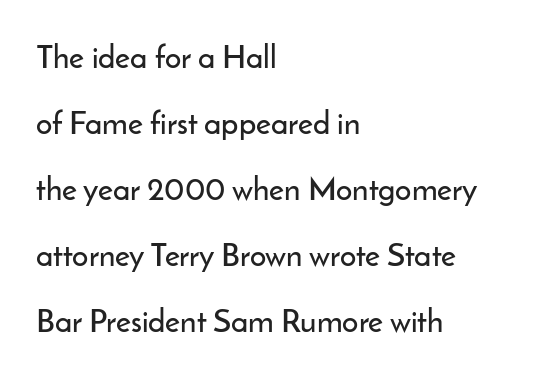
Is this a fixed-width face? No — the glyphs have proportional, varying widths. Reading down the column, the eye jumps a long way to each next line. Only glyphs here, with clear space below each row. The axis of the letterforms is exactly vertical. A typesetter would label this face a sans. The passage is arranged the way most books set body copy — flush left.
